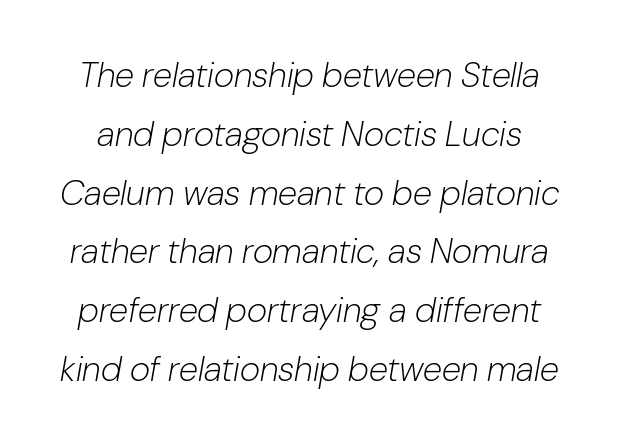
Q: Is the text bold? A: No.
Q: Is the text italic (slanted)? A: Yes, it leans right by about 10 degrees.
Q: Is the text underlined? A: No.
Q: Is the spacing between letters normal or unusually wide? A: Normal.
Q: Is the spacing between lines tight, normal or loose? A: Normal.
Q: Width (condensed, normal, or wide)? A: Normal.
Q: Stroke contrast? A: Low.
Q: x-height? A: Medium.
Q: Monospaced? A: No.
